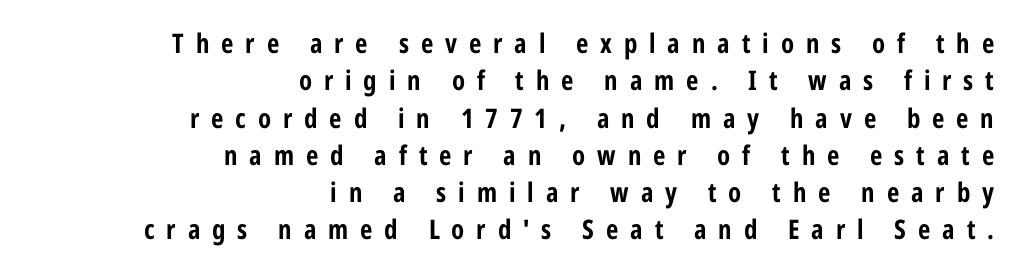
The image shows 27 px bold type, upright; set right-aligned, normal line spacing (1.38x), unusually wide letter spacing (+0.44 em), not underlined.
